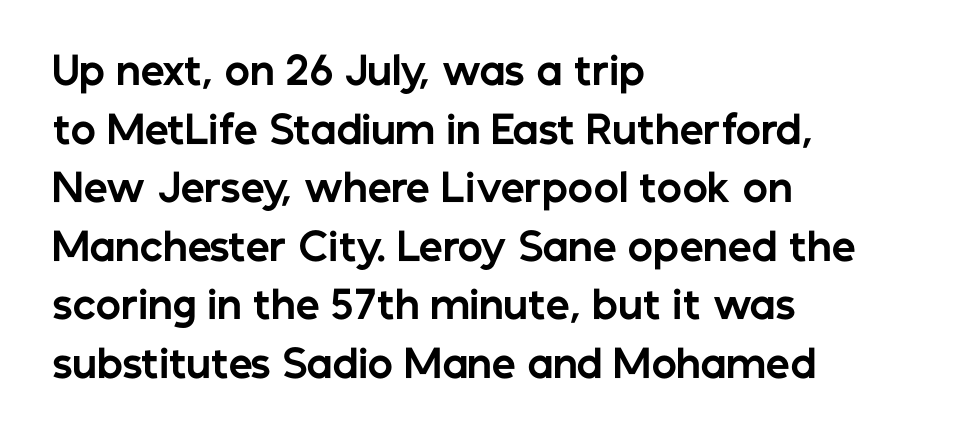
Is there much room between lines? A standard amount, neither cramped nor airy. The letterforms sit shoulder to shoulder at normal distance. The zone under the glyphs is completely vacant. When letters stand straight like this, we call the style roman or upright. Heft: maximum for text — a bold.
